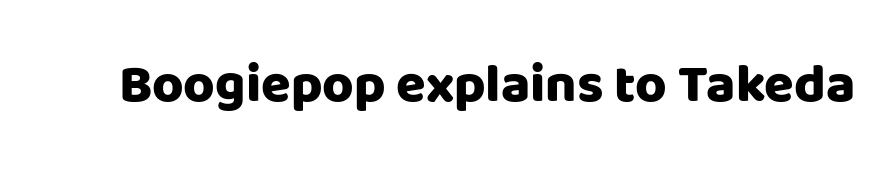
Q: Is the text bold? A: Yes.
Q: Is the text italic (slanted)? A: No, it is upright.
Q: Is the typeface a serif or a sans-serif typeface? A: Sans-serif.
Q: Is the text underlined? A: No.
Q: Is the spacing between letters normal or unusually wide? A: Normal.
Q: Width (condensed, normal, or wide)? A: Normal.
Q: Stroke contrast? A: Low.
Q: x-height? A: Large.
Q: Monospaced? A: No.
